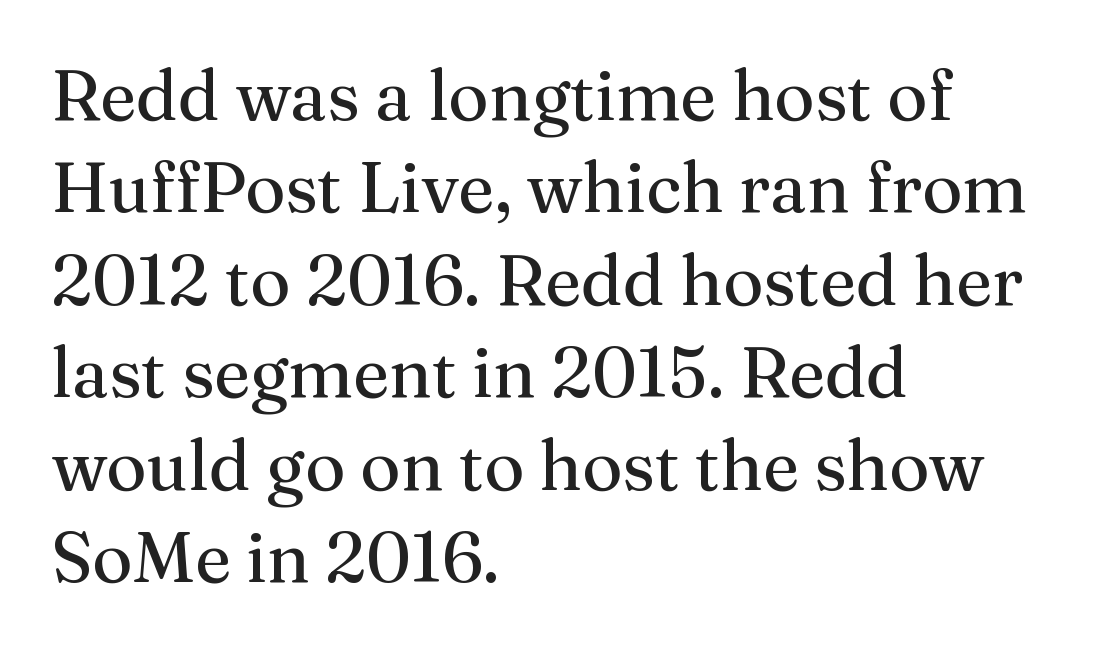
Q: Is the text bold? A: No.
Q: Is the text italic (slanted)? A: No, it is upright.
Q: Is the typeface a serif or a sans-serif typeface? A: Serif.
Q: Is the text underlined? A: No.
Q: How is the paragraph aligned? A: Left-aligned.
Q: Is the spacing between letters normal or unusually wide? A: Normal.
Q: Is the spacing between lines tight, normal or loose? A: Normal.
Q: Width (condensed, normal, or wide)? A: Normal.
Q: Stroke contrast? A: Medium.
Q: x-height? A: Medium.
Q: Monospaced? A: No.
